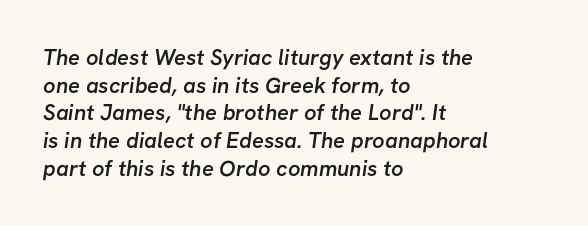
{"bold": "semi", "underline": "no", "align": "left", "line_spacing": "normal", "line_spacing_ratio": 1.26, "letter_spacing": "normal", "letter_spacing_em": 0.0, "glyph_px": 22}
